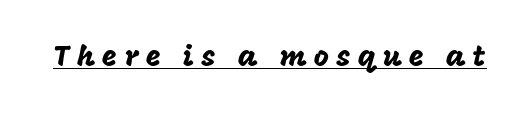
Q: Is the text italic (slanted)? A: Yes.
Q: Is the typeface a serif or a sans-serif typeface? A: Sans-serif.
Q: Is the text underlined? A: Yes.
Q: Is the spacing between letters normal or unusually wide? A: Unusually wide.
Q: Width (condensed, normal, or wide)? A: Normal.
Q: Stroke contrast? A: Low.
Q: x-height? A: Large.
Q: Monospaced? A: No.
